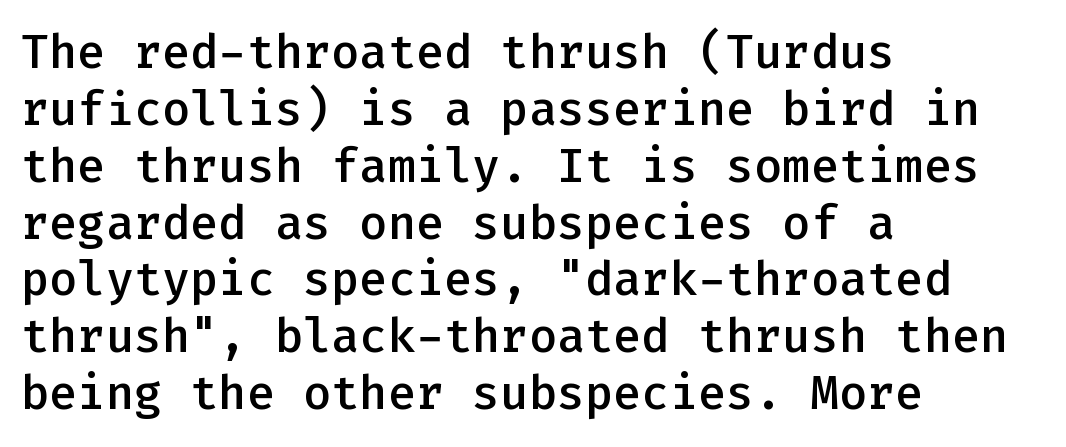
Glance below the letters and you will spot only blank space. Line starts are locked; line ends wander. The gaps between neighbouring characters are ordinary and unremarkable. Italic? Not at all — the glyphs are vertical. The font family rendered here belongs to the sans-serif group.
